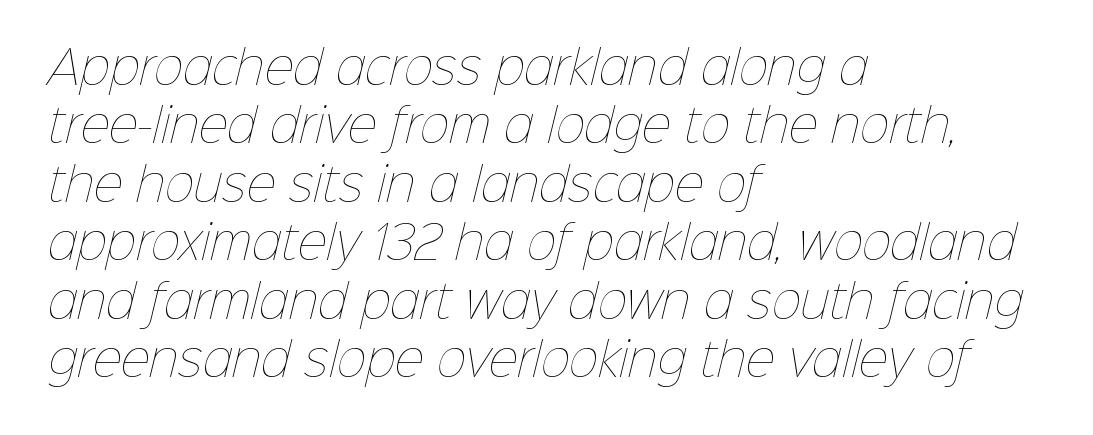
The image shows 45 px thin type; set left-aligned, normal line spacing (1.3x), normal letter spacing, not underlined; low stroke contrast and a medium x-height.
